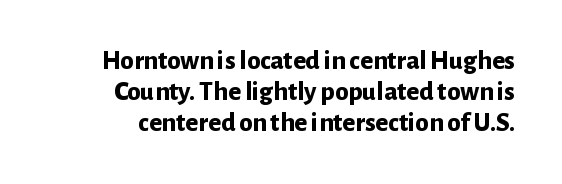
{"italic": "no", "bold": "yes", "underline": "no", "line_spacing": "tight", "line_spacing_ratio": 1.14, "letter_spacing": "normal", "letter_spacing_em": 0.0, "glyph_px": 27}
